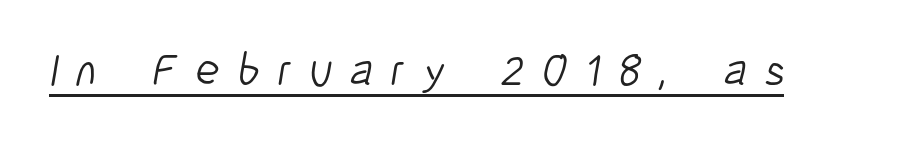
This is sans-serif lettering, the kind often seen on screens and signage. Each stroke keeps to a modest, everyday thickness or less. The letters advance in unequal steps, a hallmark of proportional type. Notice how a bar underscores the lettering throughout. Compared with typical body copy, the letter spacing here is much looser.
